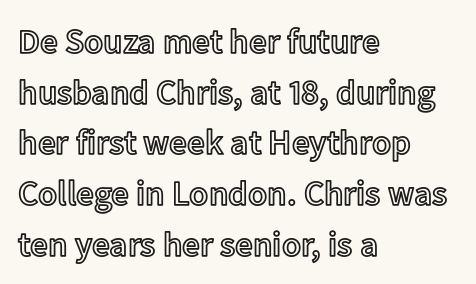
{"italic": "no", "width": "normal", "x_height": "medium", "monospaced": "no", "underline": "no", "align": "left", "line_spacing": "normal", "line_spacing_ratio": 1.45, "letter_spacing": "normal", "letter_spacing_em": 0.0, "glyph_px": 35}
